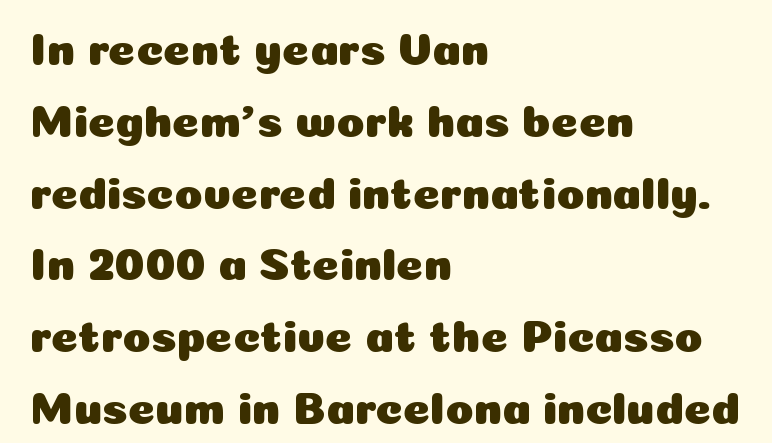
The passage shown is typeset with a sans-serif family. Tracking value appears to be zero — textbook default spacing. The lettering holds an erect, upright posture throughout. Vertically, the passage feels balanced, rows spaced as you'd expect. Descender tails drop into unmarked territory. Each line starts at the same left margin while the right side varies.
